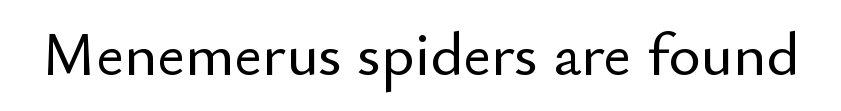
{"serif": "no", "italic": "no", "width": "normal", "stroke_contrast": "low", "x_height": "small", "monospaced": "no", "underline": "no", "letter_spacing": "normal", "letter_spacing_em": 0.0, "glyph_px": 62}
